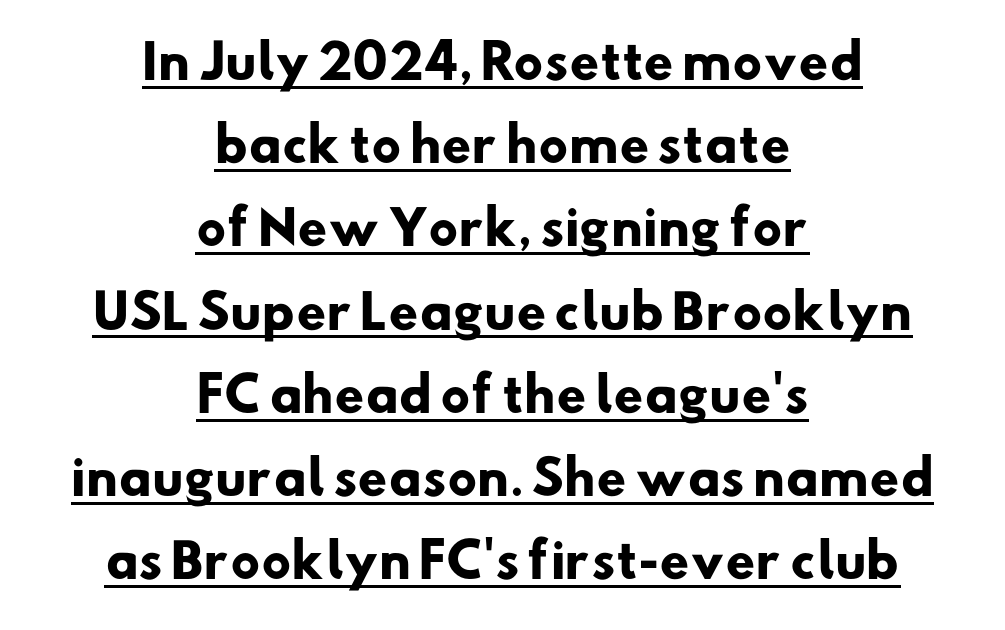
A rule runs beneath these lines of type. What weight is shown? A full bold with thick strokes. The text was rendered using a sans face with plain stroke endings. Letter spacing: default. The passage shown is typed in a proportional face where columns would drift.
